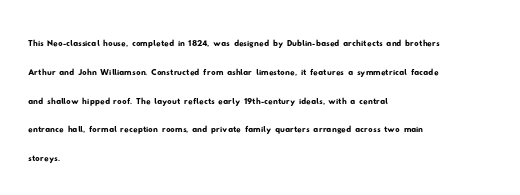
The image shows 22 px text type; set left-aligned, normal line spacing (1.31x), normal letter spacing, not underlined.
